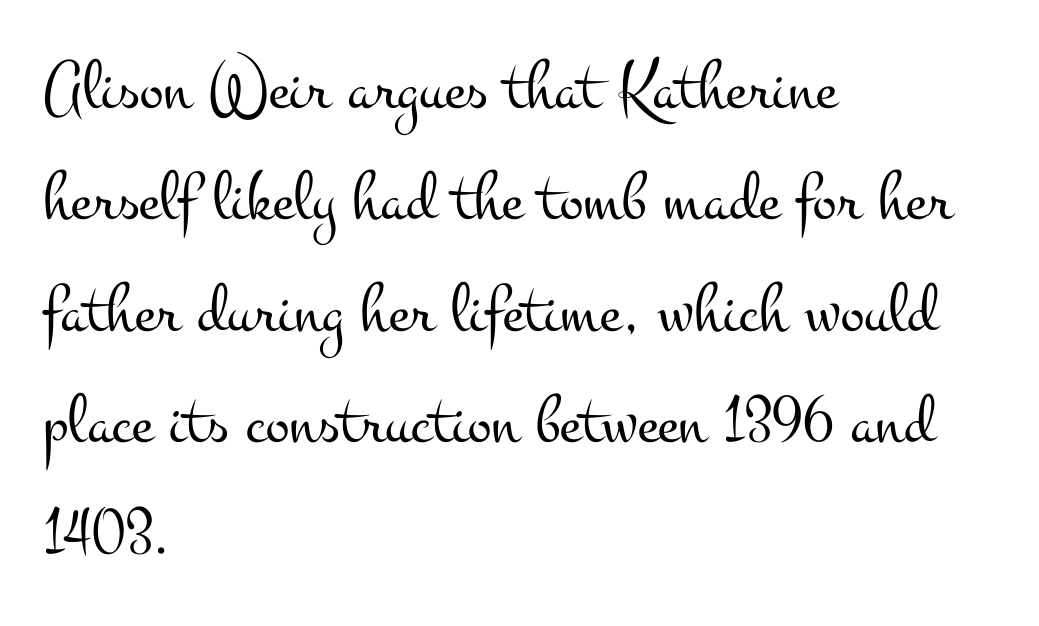
The image shows 71 px light, wide serif type; set left-aligned, normal line spacing (1.57x), normal letter spacing, not underlined; medium stroke contrast and a small x-height.
